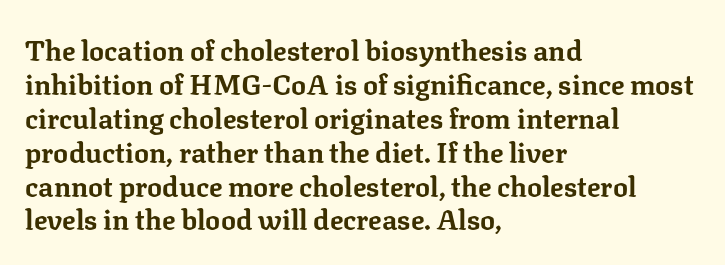
The image shows 28 px bold serif type, upright; set left-aligned, line spacing 1.21x, normal letter spacing, not underlined; low stroke contrast and a medium x-height.
